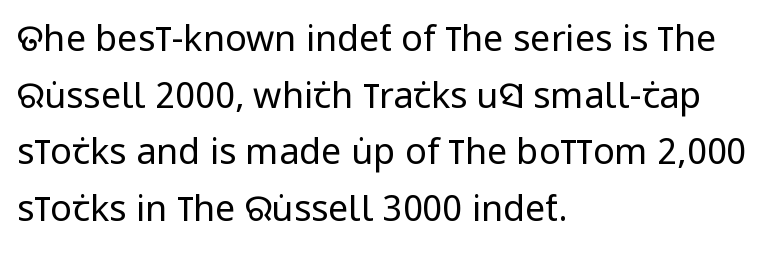
No chunkiness to these letters — they're not bold. These lines are rendered in a variable-pitch font. The passage is arranged the way most books set body copy — flush left. The text was rendered using a sans face with plain stroke endings. The vertical gap from one line to the next is medium. The lettering stays uniformly vertical, giving the passage a roman look.
